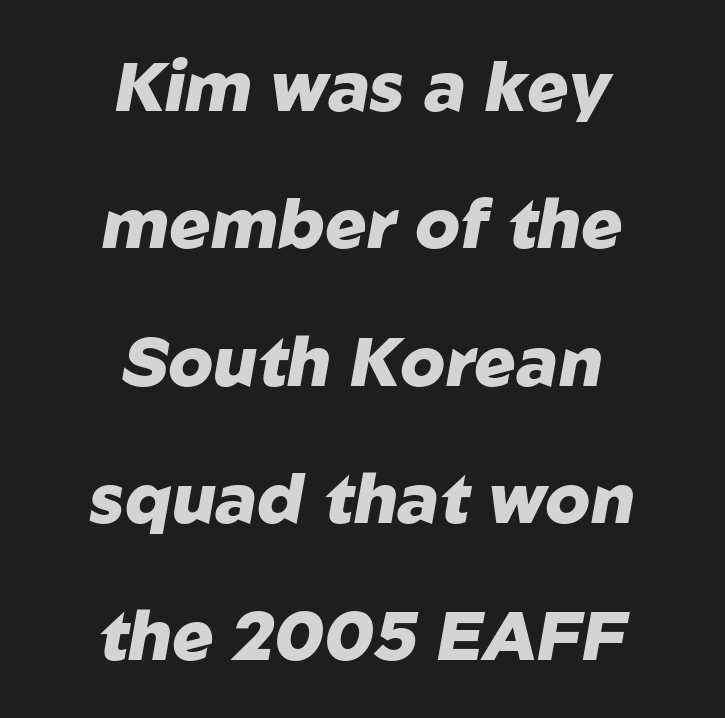
Is there much room between lines? Yes — plenty of vertical air separates them. What stands out about the letter spacing? Nothing — it is the standard amount. Here the designer chose a conventional face with non-uniform glyph widths. The space directly below the letters is spotless.
